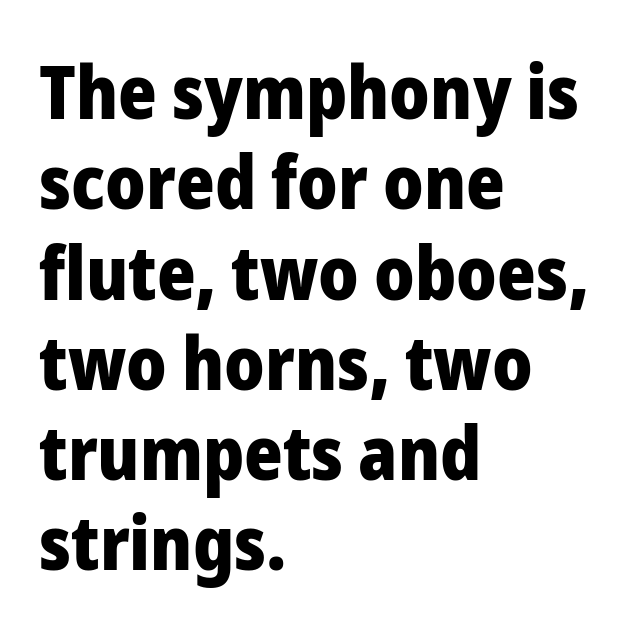
Q: Is the text bold? A: Yes.
Q: Is the text italic (slanted)? A: No, it is upright.
Q: Is the typeface a serif or a sans-serif typeface? A: Sans-serif.
Q: Is the text underlined? A: No.
Q: How is the paragraph aligned? A: Left-aligned.
Q: Is the spacing between letters normal or unusually wide? A: Normal.
Q: Width (condensed, normal, or wide)? A: Normal.
Q: Stroke contrast? A: Low.
Q: x-height? A: Medium.
Q: Monospaced? A: No.
